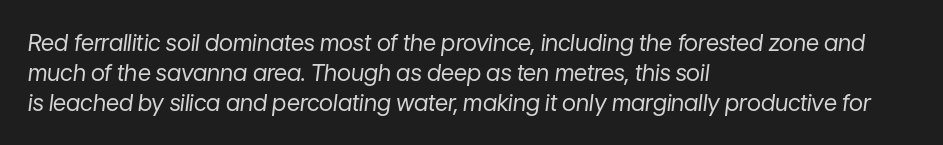
Q: Is the text bold? A: No.
Q: Is the text italic (slanted)? A: Yes, it leans right by about 7 degrees.
Q: Is the text underlined? A: No.
Q: How is the paragraph aligned? A: Left-aligned.
Q: Is the spacing between letters normal or unusually wide? A: Normal.
Q: Is the spacing between lines tight, normal or loose? A: Normal.
